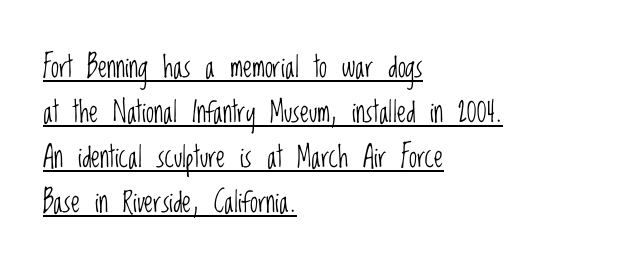
Q: Is the text bold? A: No.
Q: Is the text italic (slanted)? A: No, it is upright.
Q: Is the typeface a serif or a sans-serif typeface? A: Sans-serif.
Q: Is the text underlined? A: Yes.
Q: How is the paragraph aligned? A: Left-aligned.
Q: Is the spacing between letters normal or unusually wide? A: Normal.
Q: Is the spacing between lines tight, normal or loose? A: Normal.
Q: Width (condensed, normal, or wide)? A: Condensed.
Q: Stroke contrast? A: Low.
Q: x-height? A: Large.
Q: Monospaced? A: No.
